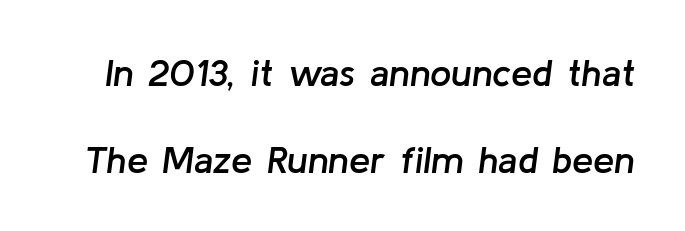
Honestly, the rows look like they've been pulled way apart. What stands out about the letter spacing? Nothing — it is the standard amount. Spacing verdict: proportional, widths tailored to each character. A typesetter would mark this as italic. The strokes are fattened partway — semibold, not bold.
